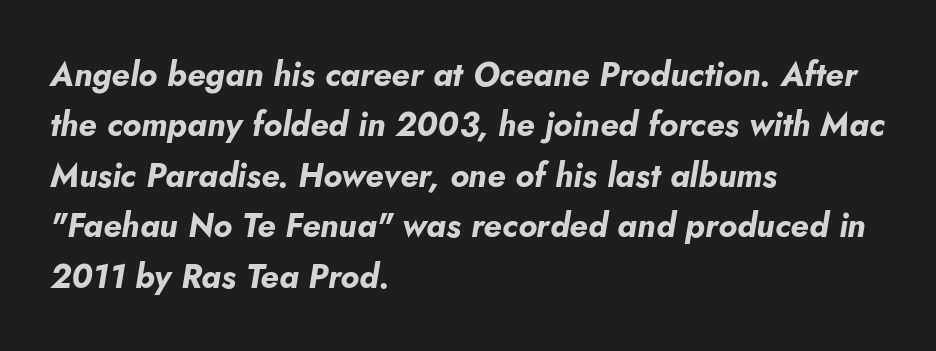
Each letter keeps its own natural width here, so spacing adapts to shape. Honestly, the row spacing looks completely unremarkable. Is the type bold? Yes — the strokes are clearly thick and heavy. An italicized treatment has been applied to the whole sample. Caption: multi-line text, flush left, ragged right.
